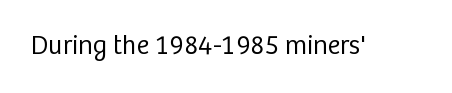
{"italic": "no", "bold": "no", "underline": "no", "letter_spacing": "normal", "letter_spacing_em": 0.0, "glyph_px": 27}
